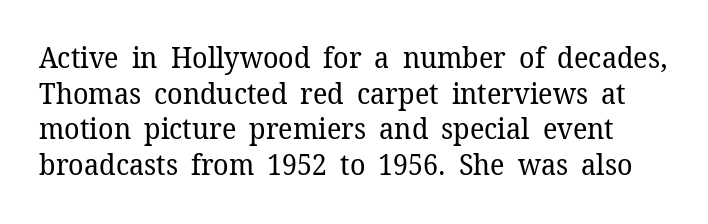
The image shows 29 px regular-weight serif type, upright; set line spacing 1.23x, normal letter spacing, not underlined; low stroke contrast and a medium x-height.
